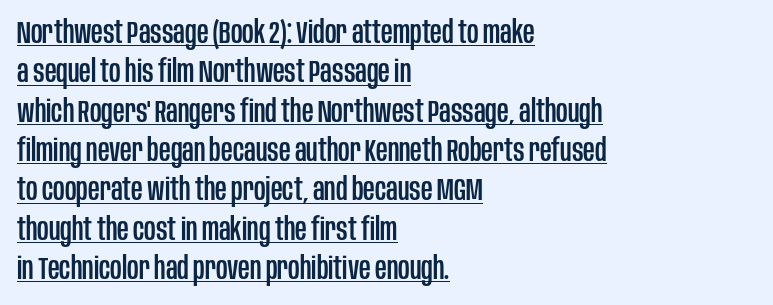
The image shows 32 px condensed sans-serif type, upright; set left-aligned, line spacing 1.23x, normal letter spacing, underlined; low stroke contrast and a large x-height.
